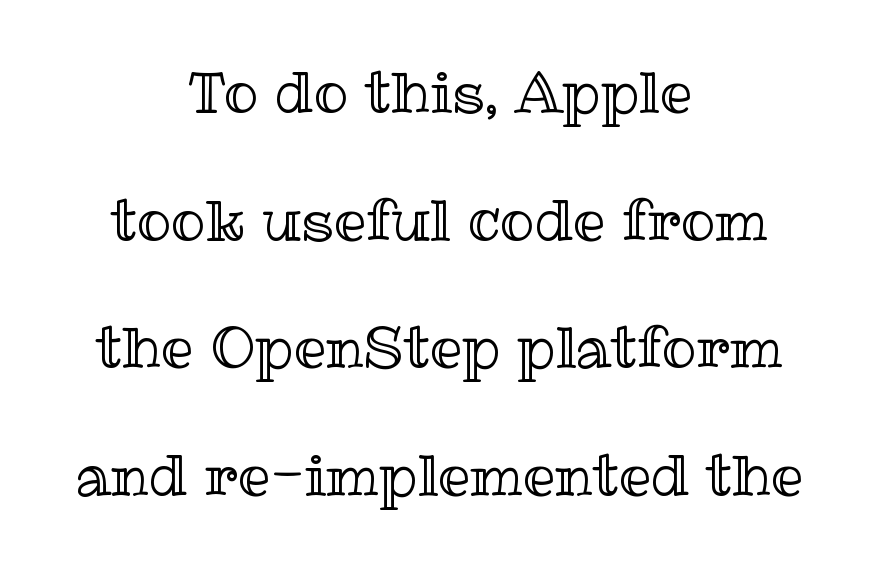
The image shows 57 px text type, upright; set centered, loose line spacing (2.24x), normal letter spacing, not underlined; a medium x-height.
